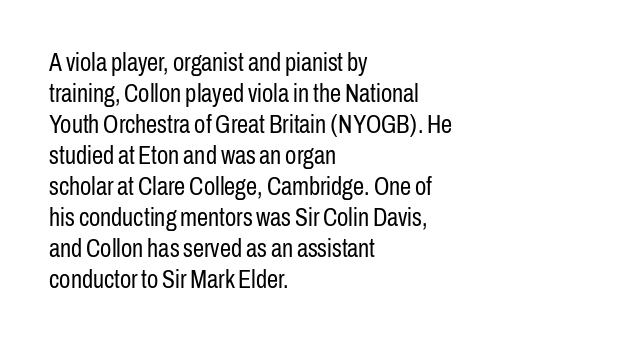
{"italic": "no", "bold": "no", "underline": "no", "align": "left", "line_spacing_ratio": 1.24, "letter_spacing": "normal", "letter_spacing_em": 0.0, "glyph_px": 25}
